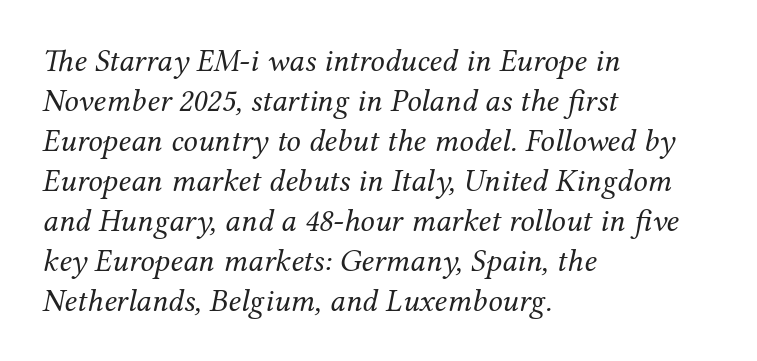
{"serif": "yes", "italic": "yes", "lean": "right", "slant_degrees": 12, "bold": "no", "weight": "regular", "width": "normal", "stroke_contrast": "medium", "x_height": "medium", "monospaced": "no", "underline": "no", "align": "left", "line_spacing": "normal", "line_spacing_ratio": 1.25, "letter_spacing": "normal", "letter_spacing_em": 0.0, "glyph_px": 32}
